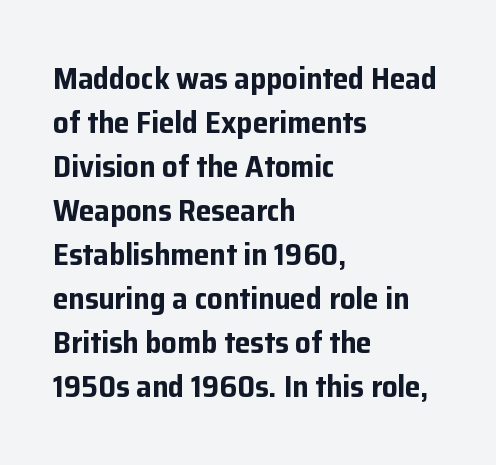
Q: Is the text bold? A: Yes.
Q: Is the text italic (slanted)? A: No, it is upright.
Q: Is the typeface a serif or a sans-serif typeface? A: Sans-serif.
Q: Is the text underlined? A: No.
Q: How is the paragraph aligned? A: Left-aligned.
Q: Is the spacing between letters normal or unusually wide? A: Normal.
Q: Is the spacing between lines tight, normal or loose? A: Normal.
Q: Width (condensed, normal, or wide)? A: Normal.
Q: Stroke contrast? A: Low.
Q: x-height? A: Medium.
Q: Monospaced? A: No.
